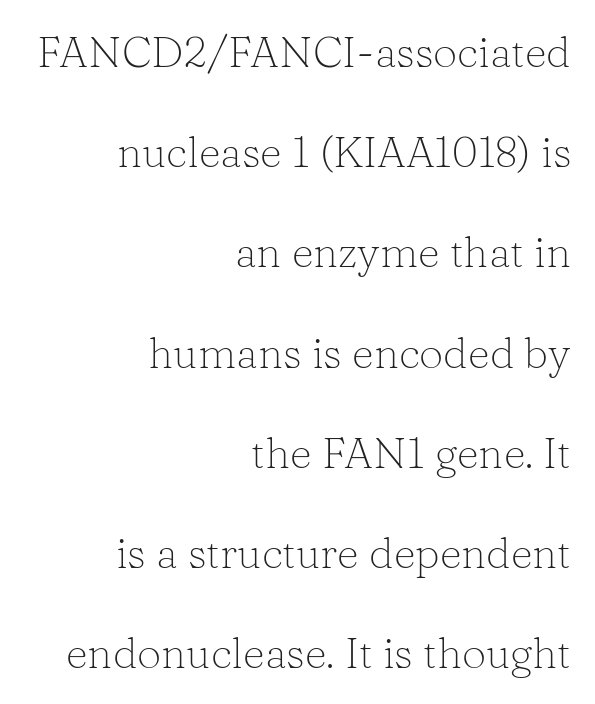
{"serif": "yes", "italic": "no", "bold": "no", "weight": "light", "width": "normal", "stroke_contrast": "low", "x_height": "medium", "monospaced": "no", "underline": "no", "align": "right", "line_spacing": "loose", "line_spacing_ratio": 2.33, "letter_spacing": "normal", "letter_spacing_em": 0.0, "glyph_px": 43}
